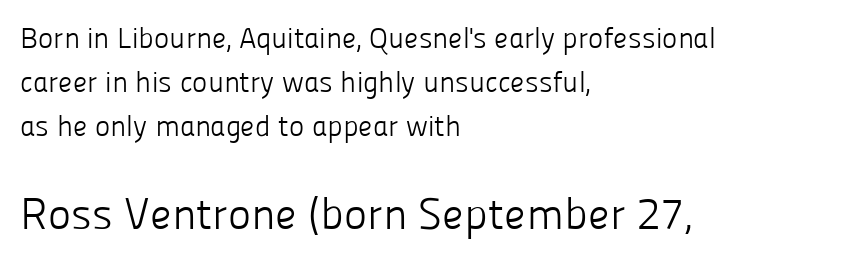
The image shows 44 px light sans-serif type, upright; set left-aligned, normal line spacing (1.52x), normal letter spacing, not underlined; the second (bottom) block is 1.52x larger; low stroke contrast and a medium x-height.
